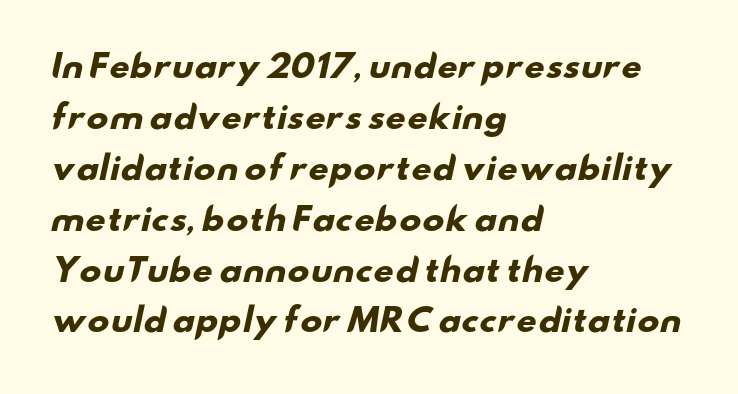
{"serif": "no", "bold": "yes", "weight": "heavy", "width": "wide", "stroke_contrast": "low", "x_height": "small", "monospaced": "no", "underline": "no", "align": "left", "line_spacing": "normal", "line_spacing_ratio": 1.59, "letter_spacing": "normal", "letter_spacing_em": 0.0, "glyph_px": 32}
